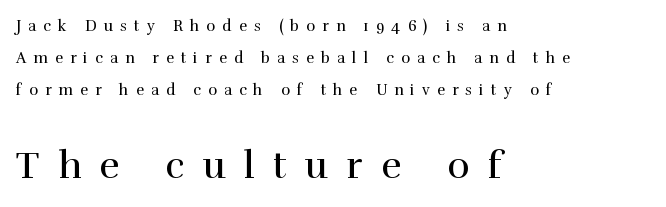
{"serif": "yes", "italic": "no", "bold": "no", "weight": "regular", "width": "normal", "stroke_contrast": "high", "x_height": "medium", "monospaced": "no", "underline": "no", "align": "left", "line_spacing": "loose", "line_spacing_ratio": 2.13, "letter_spacing": "wide", "letter_spacing_em": 0.48, "larger_block": "second", "size_ratio": 2.53, "glyph_px": 38}
